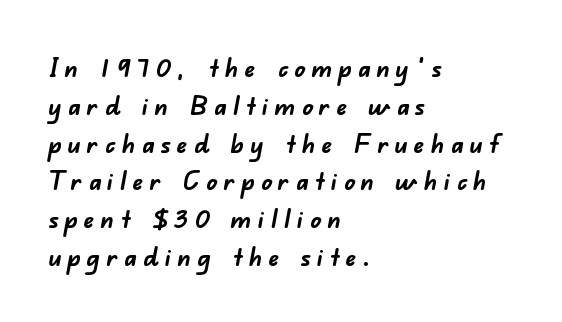
{"bold": "yes", "underline": "no", "align": "left", "line_spacing": "normal", "line_spacing_ratio": 1.4, "letter_spacing": "wide", "letter_spacing_em": 0.22, "glyph_px": 27}
